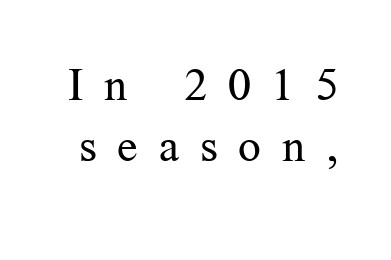
The weight would be labelled regular, book, light, or lighter still. Honestly, the row spacing looks completely unremarkable. Plain, unruled lines of type. Rendered with straight, roman letterforms. Students, note that the glyphs here are deliberately spaced far apart. The letters advance in unequal steps, a hallmark of proportional type.
